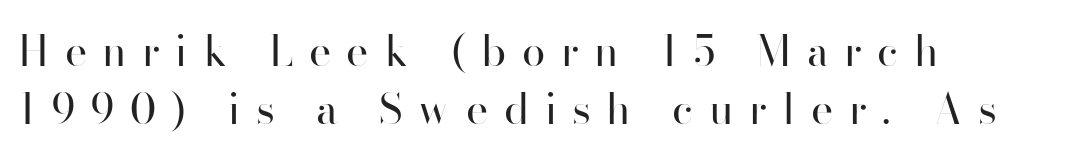
Q: Is the text bold? A: No.
Q: Is the text italic (slanted)? A: No, it is upright.
Q: Is the typeface a serif or a sans-serif typeface? A: Sans-serif.
Q: Is the text underlined? A: No.
Q: How is the paragraph aligned? A: Left-aligned.
Q: Is the spacing between letters normal or unusually wide? A: Unusually wide.
Q: Is the spacing between lines tight, normal or loose? A: Normal.
Q: Width (condensed, normal, or wide)? A: Normal.
Q: Stroke contrast? A: High.
Q: x-height? A: Small.
Q: Monospaced? A: No.
